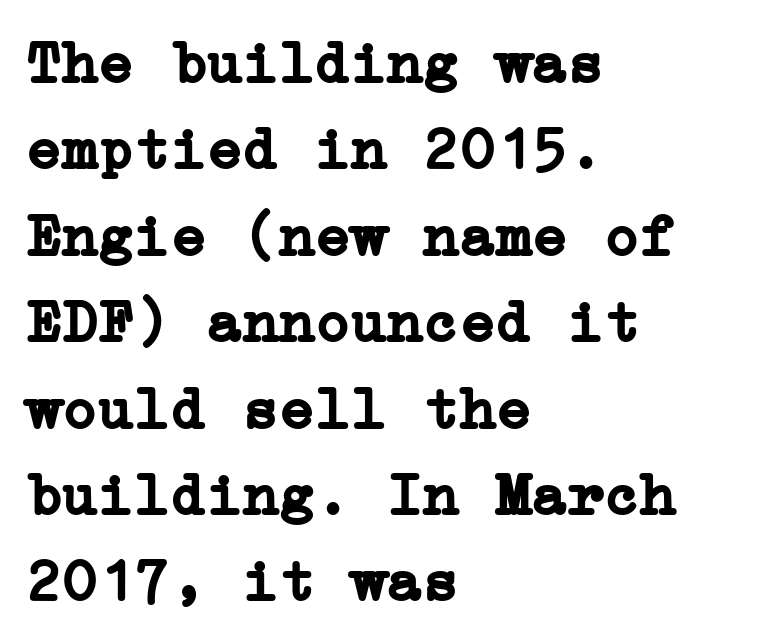
Compared with a centered layout, this one pins lines to the left instead. I'd call this a serif setting — the letters wear small feet. This block has exactly the height ordinary leading produces. The tracking reads as untouched default to a designer's eye. Posture: upright roman.
